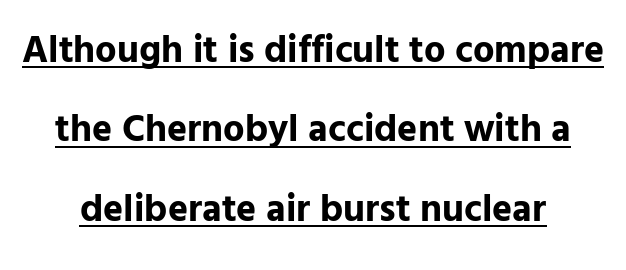
{"serif": "no", "italic": "no", "bold": "yes", "weight": "bold", "width": "normal", "stroke_contrast": "low", "x_height": "medium", "monospaced": "no", "underline": "yes", "align": "center", "line_spacing": "loose", "line_spacing_ratio": 2.09, "letter_spacing": "normal", "letter_spacing_em": 0.0, "glyph_px": 38}
